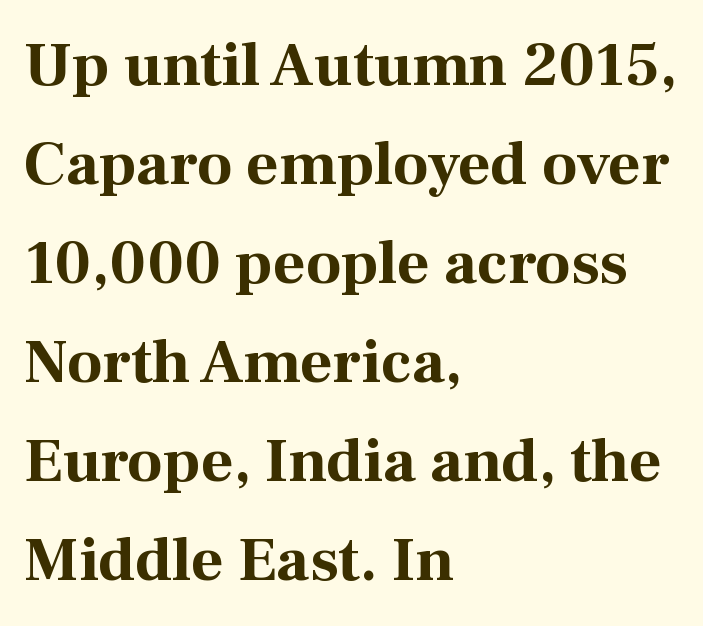
Q: Is the text bold? A: Yes.
Q: Is the text italic (slanted)? A: No, it is upright.
Q: Is the typeface a serif or a sans-serif typeface? A: Serif.
Q: Is the text underlined? A: No.
Q: How is the paragraph aligned? A: Left-aligned.
Q: Is the spacing between letters normal or unusually wide? A: Normal.
Q: Is the spacing between lines tight, normal or loose? A: Normal.
Q: Width (condensed, normal, or wide)? A: Normal.
Q: Stroke contrast? A: Medium.
Q: x-height? A: Medium.
Q: Monospaced? A: No.
